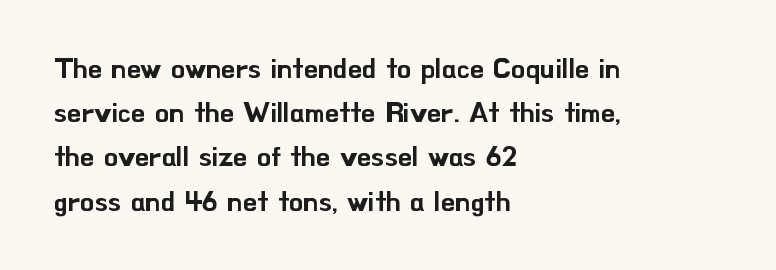
{"serif": "no", "italic": "no", "width": "normal", "stroke_contrast": "low", "x_height": "small", "monospaced": "no", "underline": "no", "align": "left", "line_spacing": "normal", "line_spacing_ratio": 1.58, "letter_spacing": "normal", "letter_spacing_em": 0.0, "glyph_px": 28}
